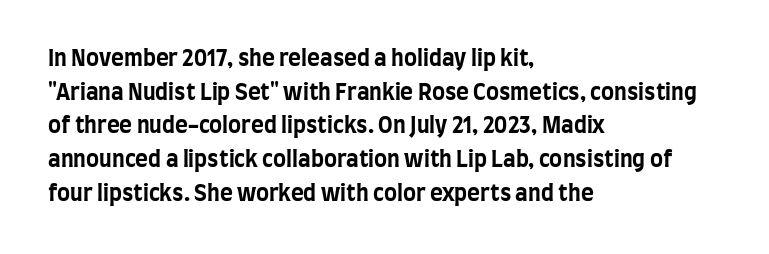
Q: Is the text bold? A: Yes.
Q: Is the text italic (slanted)? A: No, it is upright.
Q: Is the text underlined? A: No.
Q: How is the paragraph aligned? A: Left-aligned.
Q: Is the spacing between letters normal or unusually wide? A: Normal.
Q: Is the spacing between lines tight, normal or loose? A: Normal.
